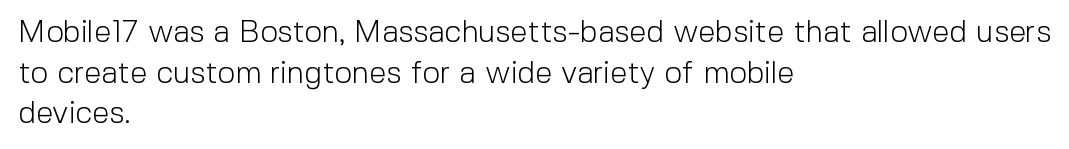
{"serif": "no", "italic": "no", "bold": "no", "weight": "light", "width": "normal", "x_height": "medium", "monospaced": "no", "underline": "no", "align": "left", "line_spacing": "normal", "line_spacing_ratio": 1.31, "letter_spacing": "normal", "letter_spacing_em": 0.0, "glyph_px": 31}
